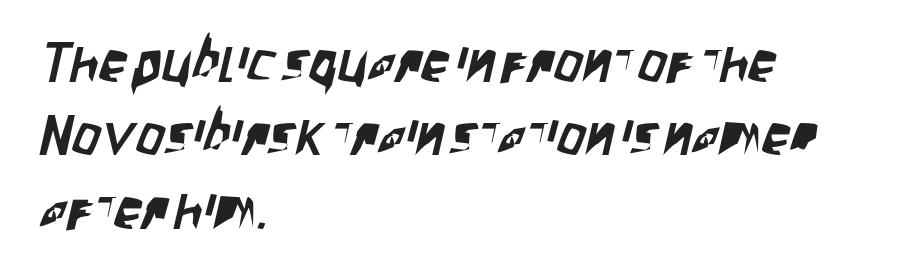
The rendering keeps characters at their native spacing. Line beginnings align vertically; line endings do not. Is this a fixed-width face? No — the glyphs have proportional, varying widths. Unlike a traditional serif, this face leaves its strokes unadorned. Students, observe: this is what conventionally led text looks like. Decoration check: the copy has no underline.
